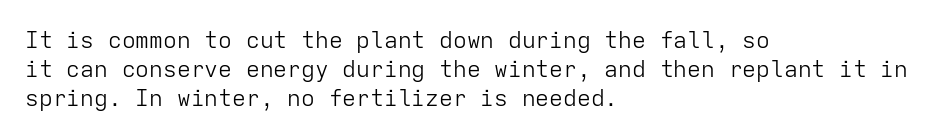
Q: Is the text bold? A: No.
Q: Is the text italic (slanted)? A: No, it is upright.
Q: Is the text underlined? A: No.
Q: How is the paragraph aligned? A: Left-aligned.
Q: Is the spacing between letters normal or unusually wide? A: Normal.
Q: Is the spacing between lines tight, normal or loose? A: Normal.
